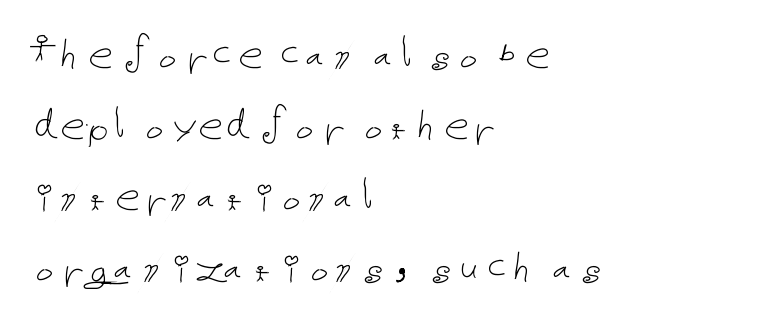
The image shows 49 px thin type, upright; set left-aligned, normal line spacing (1.45x), normal letter spacing, not underlined; low stroke contrast and a medium x-height.
